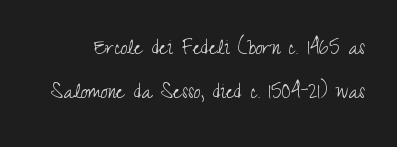
The gap between lines stays unmarked. The font's upright variant was chosen for this text. The face used here is rendered with its standard letterfit. Weight: regular or lighter.
